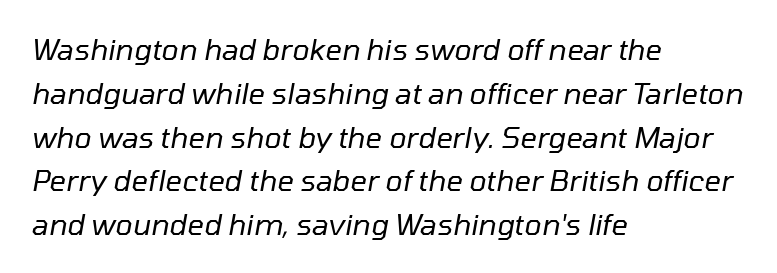
{"italic": "yes", "lean": "right", "slant_degrees": 10, "bold": "no", "weight": "regular", "width": "normal", "stroke_contrast": "low", "x_height": "medium", "monospaced": "no", "underline": "no", "align": "left", "line_spacing": "normal", "line_spacing_ratio": 1.51, "letter_spacing": "normal", "letter_spacing_em": 0.0, "glyph_px": 29}
